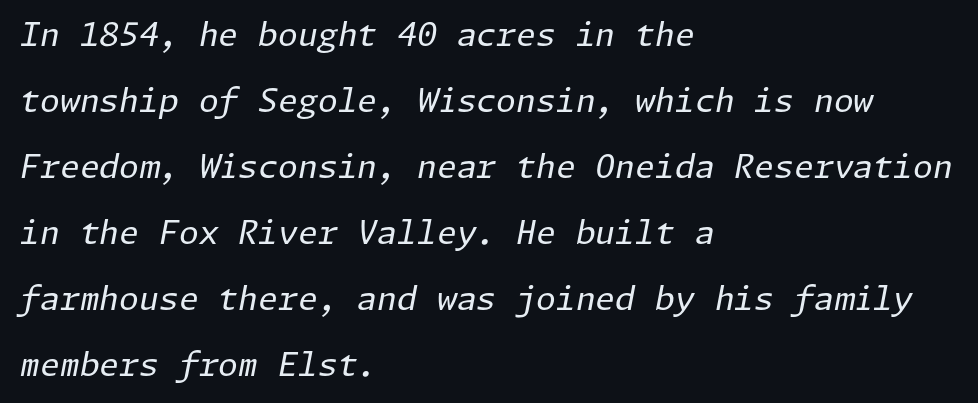
{"italic": "yes", "lean": "right", "slant_degrees": 11, "bold": "no", "weight": "regular", "width": "normal", "stroke_contrast": "low", "x_height": "medium", "underline": "no", "align": "left", "line_spacing": "loose", "line_spacing_ratio": 2.06, "letter_spacing": "normal", "letter_spacing_em": 0.0, "glyph_px": 32}
